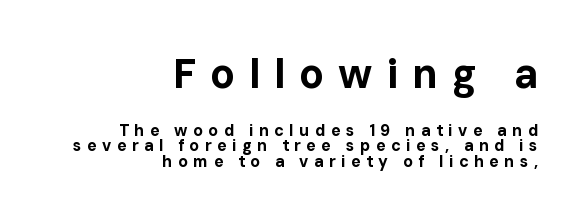
Q: Is the text bold? A: Yes.
Q: Is the text italic (slanted)? A: No, it is upright.
Q: Is the typeface a serif or a sans-serif typeface? A: Sans-serif.
Q: Is the text underlined? A: No.
Q: How is the paragraph aligned? A: Right-aligned.
Q: Is the spacing between letters normal or unusually wide? A: Unusually wide.
Q: Is the spacing between lines tight, normal or loose? A: Tight.
Q: Which block of text is set in a larger size, the first (top) or the second (bottom)? A: The first (top) one.
Q: Width (condensed, normal, or wide)? A: Normal.
Q: Stroke contrast? A: Low.
Q: x-height? A: Medium.
Q: Monospaced? A: No.
